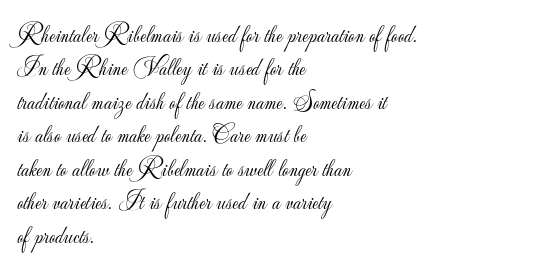
The image shows 25 px text type; set left-aligned, normal line spacing (1.34x), normal letter spacing, not underlined.
